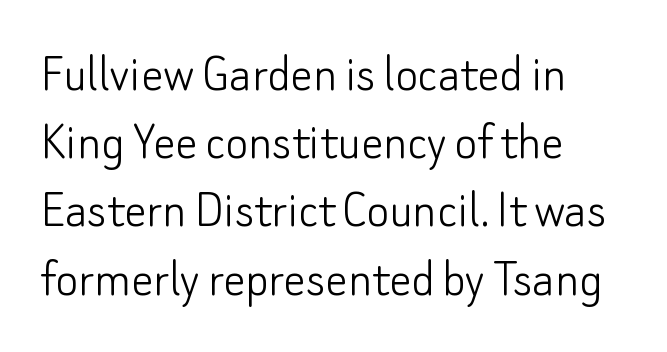
{"serif": "no", "italic": "no", "bold": "no", "weight": "light", "width": "normal", "stroke_contrast": "low", "x_height": "small", "monospaced": "no", "underline": "no", "align": "left", "line_spacing_ratio": 1.24, "letter_spacing": "normal", "letter_spacing_em": 0.0, "glyph_px": 55}
